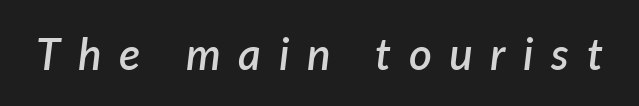
The image shows 44 px semibold type, italic (leaning right); set unusually wide letter spacing (+0.4 em), not underlined; low stroke contrast and a medium x-height.
